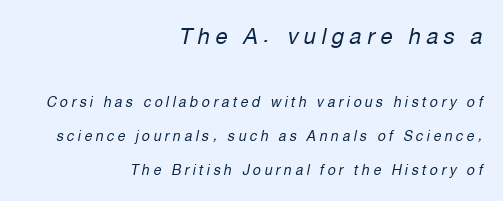
The image shows 22 px text type, italic (leaning right); set right-aligned, loose line spacing (2.42x), unusually wide letter spacing (+0.25 em), not underlined; the first (top) block is 1.57x larger.
